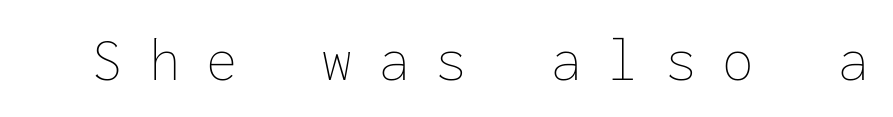
{"italic": "no", "bold": "no", "weight": "thin", "width": "normal", "stroke_contrast": "low", "x_height": "medium", "monospaced": "yes", "underline": "no", "letter_spacing": "wide", "letter_spacing_em": 0.41, "glyph_px": 63}
